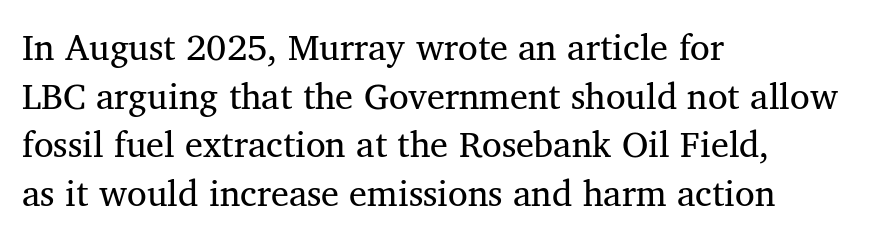
Q: Is the text bold? A: No.
Q: Is the text italic (slanted)? A: No, it is upright.
Q: Is the typeface a serif or a sans-serif typeface? A: Serif.
Q: Is the text underlined? A: No.
Q: How is the paragraph aligned? A: Left-aligned.
Q: Is the spacing between letters normal or unusually wide? A: Normal.
Q: Is the spacing between lines tight, normal or loose? A: Normal.
Q: Width (condensed, normal, or wide)? A: Normal.
Q: Stroke contrast? A: Medium.
Q: x-height? A: Medium.
Q: Monospaced? A: No.
